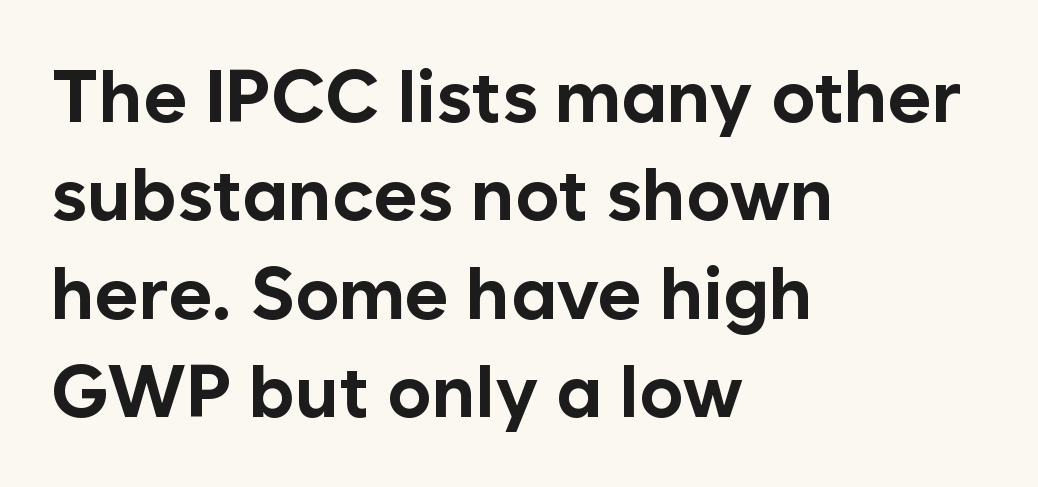
{"serif": "no", "italic": "no", "bold": "yes", "weight": "bold", "width": "normal", "stroke_contrast": "low", "x_height": "medium", "monospaced": "no", "underline": "no", "align": "left", "line_spacing": "normal", "line_spacing_ratio": 1.33, "letter_spacing": "normal", "letter_spacing_em": 0.0, "glyph_px": 74}
